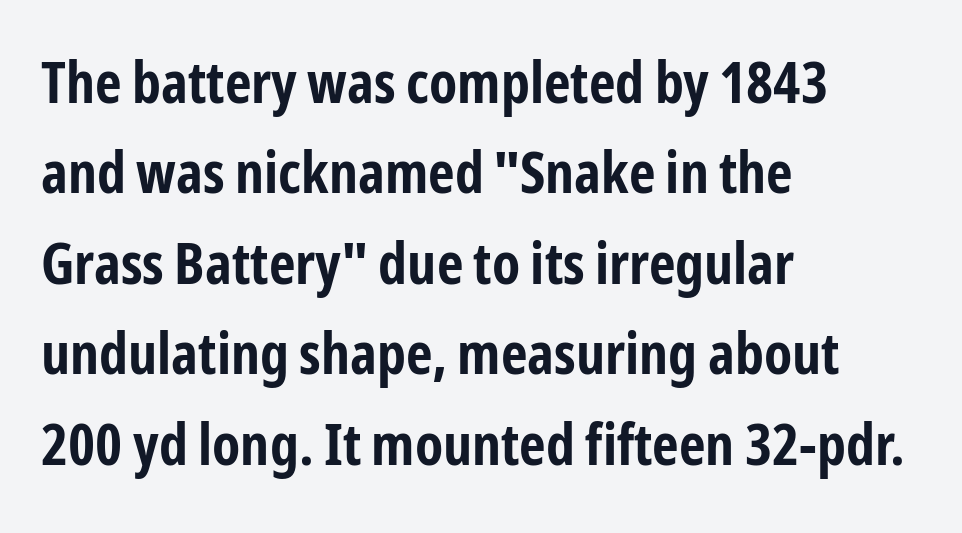
The image shows 58 px bold, condensed sans-serif type, upright; set left-aligned, normal line spacing (1.56x), normal letter spacing, not underlined; low stroke contrast and a medium x-height.
